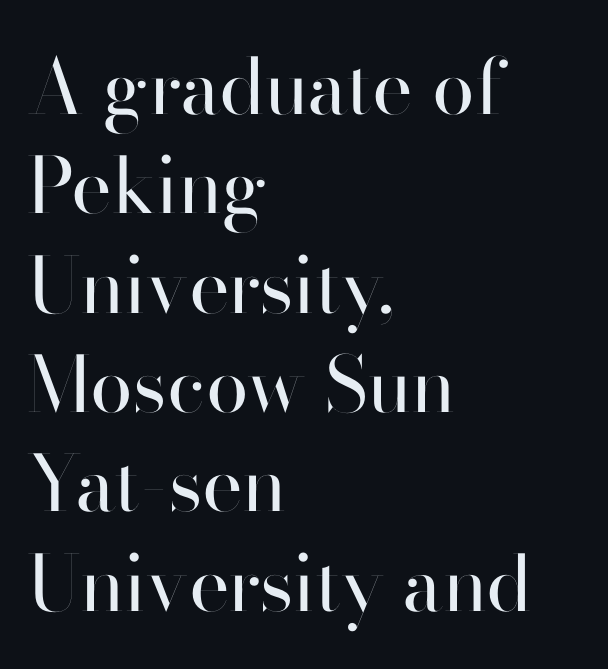
Q: Is the text bold? A: No.
Q: Is the text italic (slanted)? A: No, it is upright.
Q: Is the typeface a serif or a sans-serif typeface? A: Sans-serif.
Q: Is the text underlined? A: No.
Q: How is the paragraph aligned? A: Left-aligned.
Q: Is the spacing between letters normal or unusually wide? A: Normal.
Q: Is the spacing between lines tight, normal or loose? A: Normal.
Q: Width (condensed, normal, or wide)? A: Normal.
Q: Stroke contrast? A: High.
Q: x-height? A: Small.
Q: Monospaced? A: No.
